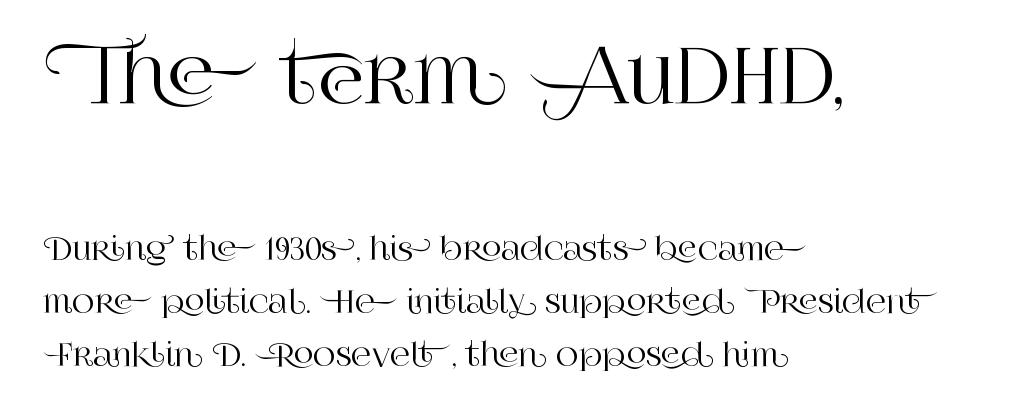
Q: Is the text italic (slanted)? A: No, it is upright.
Q: Is the typeface a serif or a sans-serif typeface? A: Serif.
Q: Is the text underlined? A: No.
Q: How is the paragraph aligned? A: Left-aligned.
Q: Is the spacing between letters normal or unusually wide? A: Normal.
Q: Which block of text is set in a larger size, the first (top) or the second (bottom)? A: The first (top) one.
Q: Width (condensed, normal, or wide)? A: Normal.
Q: Stroke contrast? A: High.
Q: x-height? A: Large.
Q: Monospaced? A: No.
